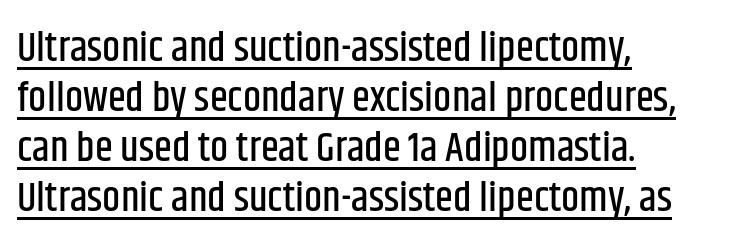
Examine the stroke ends and you'll find no serifs. The sample's only ornament is a line tracing under the words. Is the letter spacing exaggerated? No — it looks like the ordinary default. If you drew a line through each stem, it would be perfectly vertical. This rendering uses left alignment, leaving the right contour irregular.
